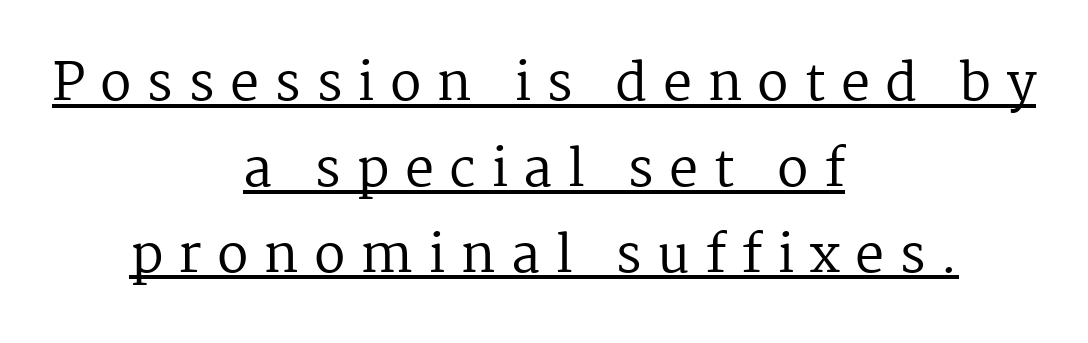
{"serif": "yes", "italic": "no", "bold": "no", "weight": "regular", "width": "normal", "stroke_contrast": "medium", "x_height": "medium", "monospaced": "no", "underline": "yes", "align": "center", "line_spacing": "normal", "line_spacing_ratio": 1.65, "letter_spacing": "wide", "letter_spacing_em": 0.29, "glyph_px": 52}
